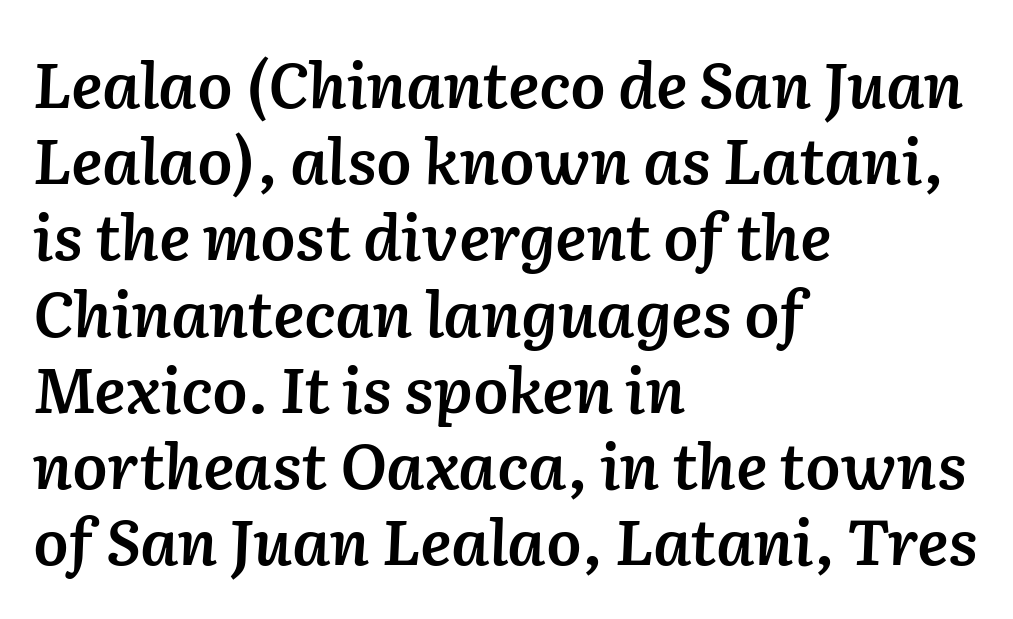
Q: Is the text bold? A: Semi-bold.
Q: Is the text italic (slanted)? A: Yes, it leans right by about 2 degrees.
Q: Is the text underlined? A: No.
Q: How is the paragraph aligned? A: Left-aligned.
Q: Is the spacing between letters normal or unusually wide? A: Normal.
Q: Width (condensed, normal, or wide)? A: Normal.
Q: Stroke contrast? A: Low.
Q: x-height? A: Medium.
Q: Monospaced? A: No.
